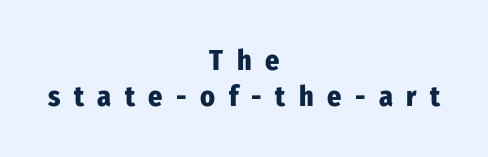
Q: Is the text bold? A: Yes.
Q: Is the text italic (slanted)? A: No, it is upright.
Q: Is the typeface a serif or a sans-serif typeface? A: Sans-serif.
Q: Is the text underlined? A: No.
Q: How is the paragraph aligned? A: Centered.
Q: Is the spacing between letters normal or unusually wide? A: Unusually wide.
Q: Is the spacing between lines tight, normal or loose? A: Normal.
Q: Width (condensed, normal, or wide)? A: Condensed.
Q: Stroke contrast? A: Low.
Q: x-height? A: Medium.
Q: Monospaced? A: No.
